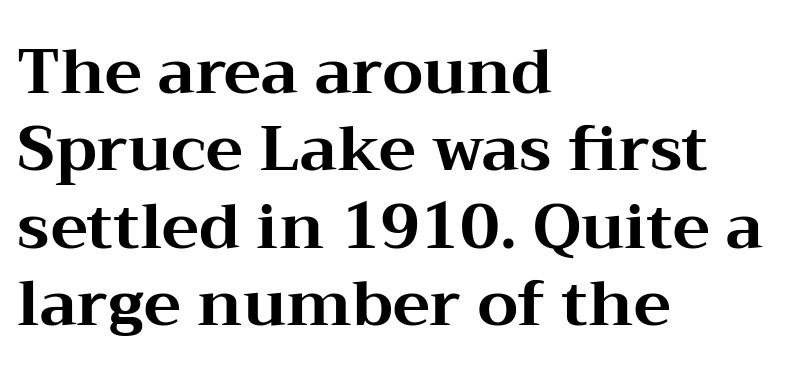
The image shows 63 px bold, wide serif type, upright; set left-aligned, line spacing 1.23x, normal letter spacing, not underlined; medium stroke contrast and a medium x-height.
